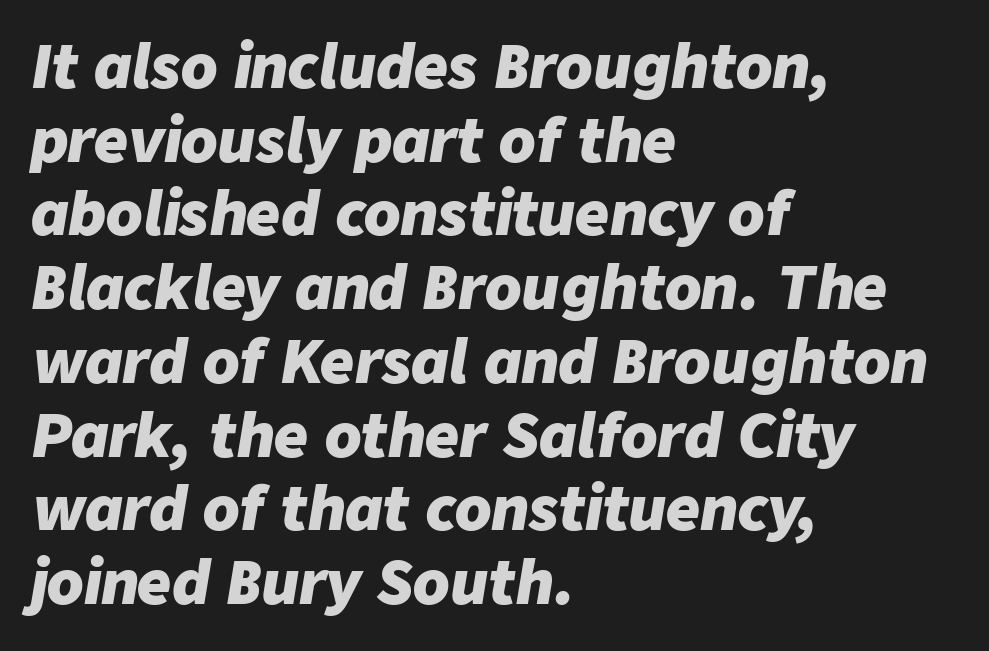
This rendering features lettering with no underline. The rows are spaced the way most documents space them. Note the varied advance widths — an 'i' is clearly narrower than an 'm'. Designer's note — italics engaged. The rendering anchors every line to the left-hand side. There is no visible air inserted between adjacent glyphs.
